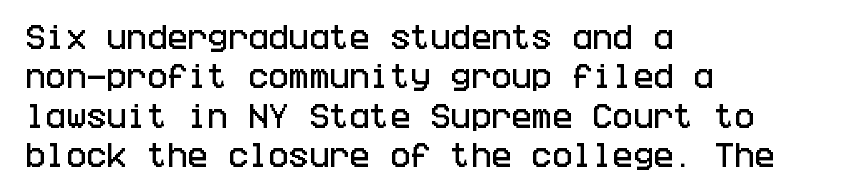
Rule under the text: the space is simply empty. The passage is arranged the way most books set body copy — flush left. This is the regular roman posture of the typeface. Default kerning and tracking; the words read as compact shapes.
